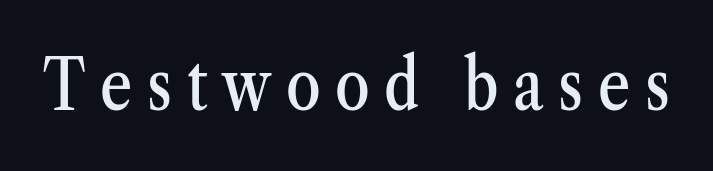
The axis of the letterforms is exactly vertical. A typesetter would call this proportional, since set widths differ per character. Check under the words: just untouched page. In terms of letterspacing, this is a distinctly airy, spread setting. Yep, those are serifs on the letters.
